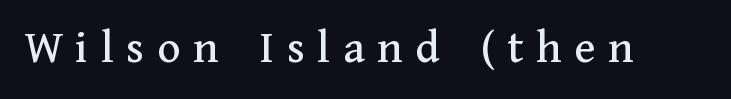
Q: Is the text italic (slanted)? A: No, it is upright.
Q: Is the typeface a serif or a sans-serif typeface? A: Serif.
Q: Is the text underlined? A: No.
Q: Is the spacing between letters normal or unusually wide? A: Unusually wide.
Q: Width (condensed, normal, or wide)? A: Normal.
Q: Stroke contrast? A: Medium.
Q: x-height? A: Medium.
Q: Monospaced? A: No.
